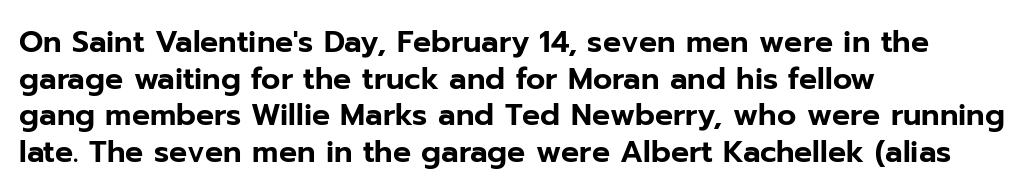
Has an underline been added? It has not. In CSS terms this would be text-align: left. Ascenders rise straight up at ninety degrees. A typesetter would call this proportional, since set widths differ per character.
